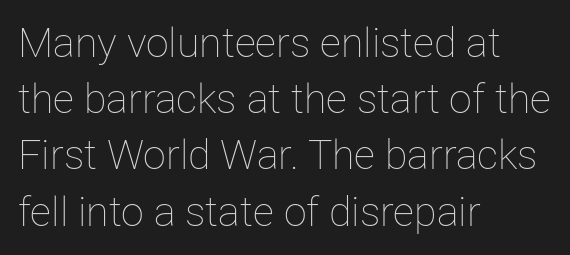
This sample has the flowing, uneven cadence of proportional lettering. The specimen reads as upright at a glance. Vertical stems look standard width or narrower in stroke. Spacing between characters is what you'd get straight out of the box. Short and long lines alike share a common starting point at left.
